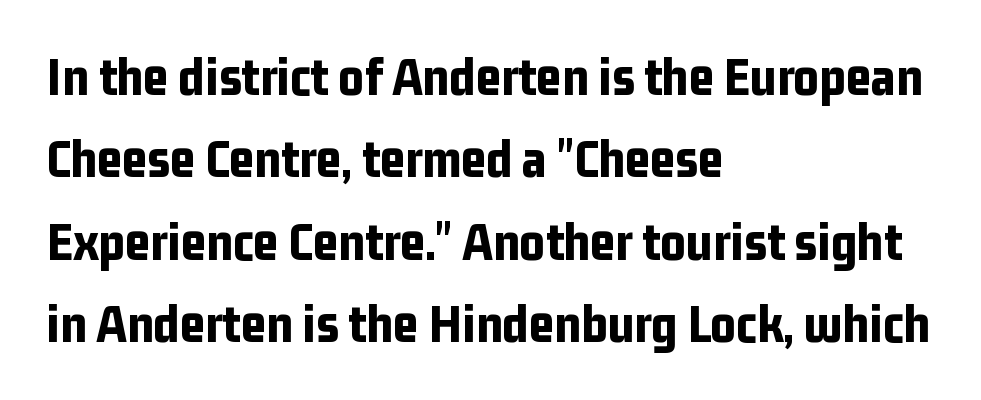
Q: Is the text bold? A: Yes.
Q: Is the text italic (slanted)? A: No, it is upright.
Q: Is the typeface a serif or a sans-serif typeface? A: Sans-serif.
Q: Is the text underlined? A: No.
Q: How is the paragraph aligned? A: Left-aligned.
Q: Is the spacing between letters normal or unusually wide? A: Normal.
Q: Is the spacing between lines tight, normal or loose? A: Normal.
Q: Width (condensed, normal, or wide)? A: Condensed.
Q: Stroke contrast? A: Low.
Q: x-height? A: Medium.
Q: Monospaced? A: No.
